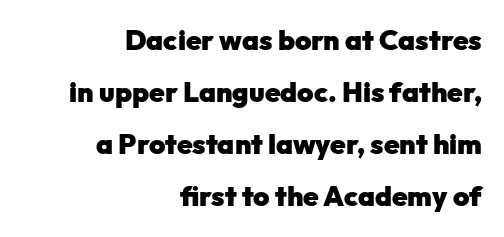
{"serif": "no", "italic": "no", "bold": "yes", "weight": "heavy", "width": "normal", "stroke_contrast": "low", "x_height": "medium", "monospaced": "no", "underline": "no", "align": "right", "line_spacing_ratio": 1.86, "letter_spacing": "normal", "letter_spacing_em": 0.0, "glyph_px": 28}
